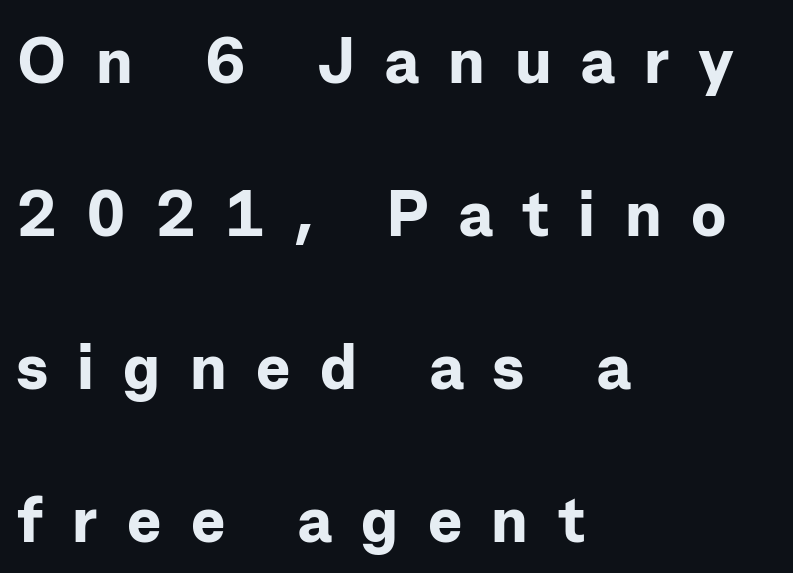
Q: Is the text bold? A: Yes.
Q: Is the text italic (slanted)? A: No, it is upright.
Q: Is the typeface a serif or a sans-serif typeface? A: Sans-serif.
Q: Is the text underlined? A: No.
Q: How is the paragraph aligned? A: Left-aligned.
Q: Is the spacing between letters normal or unusually wide? A: Unusually wide.
Q: Is the spacing between lines tight, normal or loose? A: Loose.
Q: Width (condensed, normal, or wide)? A: Normal.
Q: Stroke contrast? A: Low.
Q: x-height? A: Medium.
Q: Monospaced? A: No.
